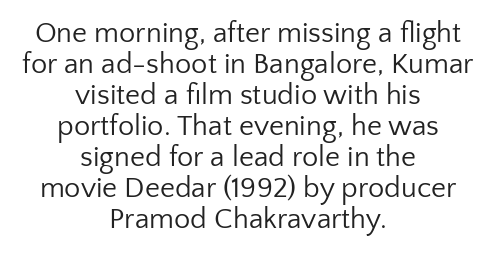
{"serif": "no", "italic": "no", "bold": "no", "weight": "regular", "width": "normal", "stroke_contrast": "low", "x_height": "medium", "monospaced": "no", "underline": "no", "align": "center", "line_spacing": "tight", "line_spacing_ratio": 1.07, "letter_spacing": "normal", "letter_spacing_em": 0.0, "glyph_px": 29}
